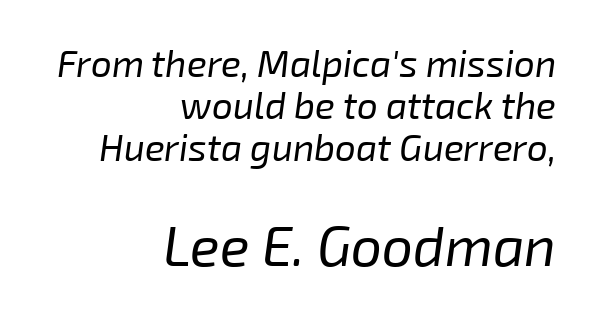
Q: Is the text bold? A: No.
Q: Is the text italic (slanted)? A: Yes, it leans right by about 8 degrees.
Q: Is the text underlined? A: No.
Q: How is the paragraph aligned? A: Right-aligned.
Q: Is the spacing between letters normal or unusually wide? A: Normal.
Q: Is the spacing between lines tight, normal or loose? A: Tight.
Q: Which block of text is set in a larger size, the first (top) or the second (bottom)? A: The second (bottom) one.
Q: Width (condensed, normal, or wide)? A: Normal.
Q: Stroke contrast? A: Low.
Q: x-height? A: Medium.
Q: Monospaced? A: No.
